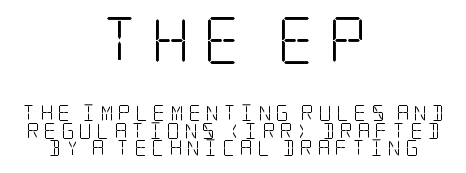
{"serif": "yes", "italic": "no", "bold": "no", "weight": "light", "width": "condensed", "stroke_contrast": "low", "x_height": "large", "underline": "no", "align": "center", "line_spacing": "tight", "line_spacing_ratio": 1.08, "letter_spacing": "wide", "letter_spacing_em": 0.28, "larger_block": "first", "size_ratio": 2.94, "glyph_px": 47}
